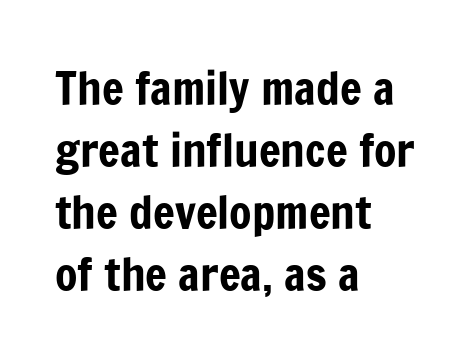
These lines are set flush left with a ragged right edge. Note the varied advance widths — an 'i' is clearly narrower than an 'm'. Are there feet on the stems? There aren't — it's a sans. Standard letterfit; no display-style spreading of the glyphs. Posture: straight, roman, zero tilt. Regarding leading, the lines here are spaced in the standard way.
